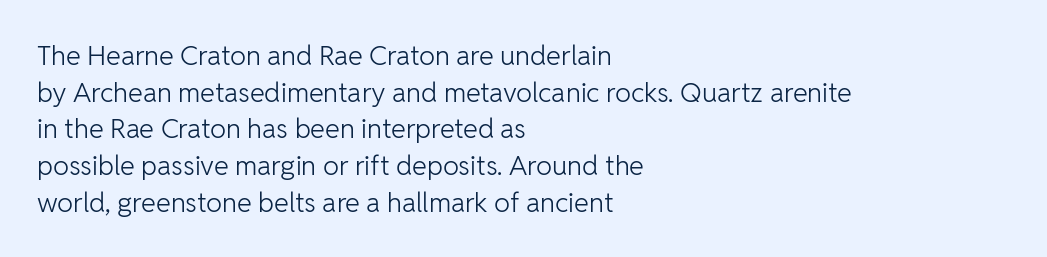
Q: Is the text bold? A: No.
Q: Is the text italic (slanted)? A: No, it is upright.
Q: Is the text underlined? A: No.
Q: How is the paragraph aligned? A: Left-aligned.
Q: Is the spacing between letters normal or unusually wide? A: Normal.
Q: Is the spacing between lines tight, normal or loose? A: Normal.
